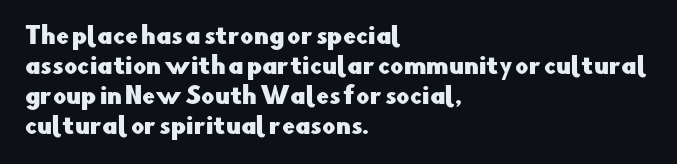
{"italic": "no", "underline": "no", "align": "left", "line_spacing": "normal", "line_spacing_ratio": 1.3, "letter_spacing": "normal", "letter_spacing_em": 0.0, "glyph_px": 23}
